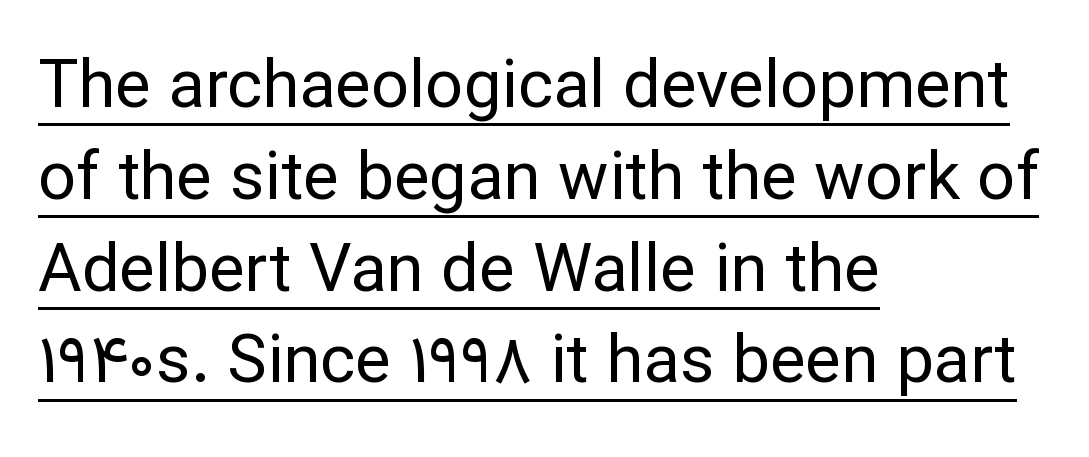
The image shows 67 px regular-weight sans-serif type, upright; set left-aligned, normal line spacing (1.37x), normal letter spacing, underlined; low stroke contrast and a medium x-height.
